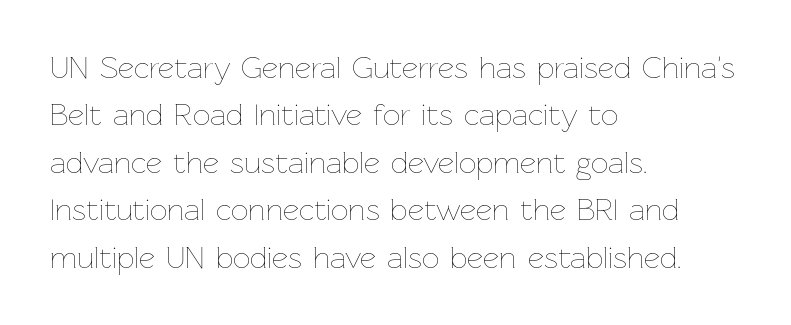
Q: Is the text bold? A: No.
Q: Is the text italic (slanted)? A: No, it is upright.
Q: Is the text underlined? A: No.
Q: How is the paragraph aligned? A: Left-aligned.
Q: Is the spacing between letters normal or unusually wide? A: Normal.
Q: Is the spacing between lines tight, normal or loose? A: Normal.
Q: Width (condensed, normal, or wide)? A: Normal.
Q: Stroke contrast? A: Low.
Q: x-height? A: Medium.
Q: Monospaced? A: No.
